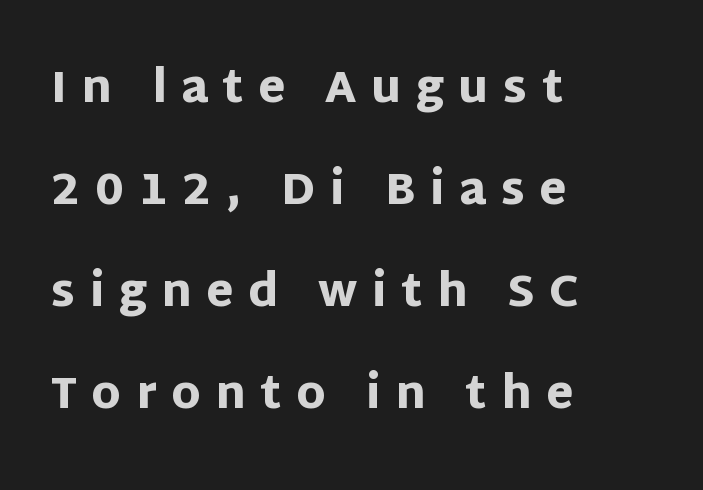
On the weight axis this lands at bold, roughly 700. Serif or sans? Sans — the stroke terminals are bare. Short and long lines alike share a common starting point at left. No italicization has been applied; the sample stays upright. Words appear elongated and porous because spacing is wide.
